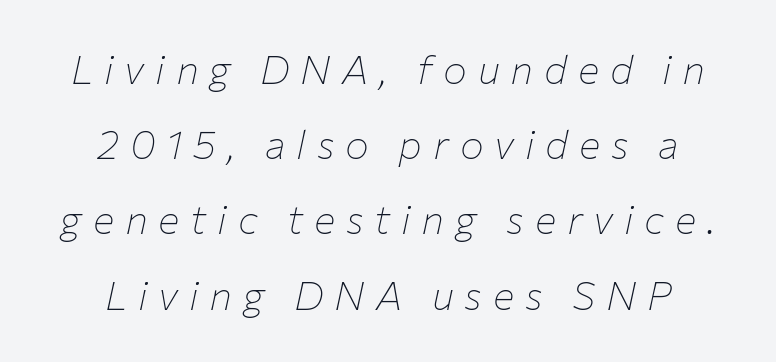
The image shows 40 px thin type, italic (leaning right); set centered, line spacing 1.88x, unusually wide letter spacing (+0.27 em), not underlined; low stroke contrast and a medium x-height.
